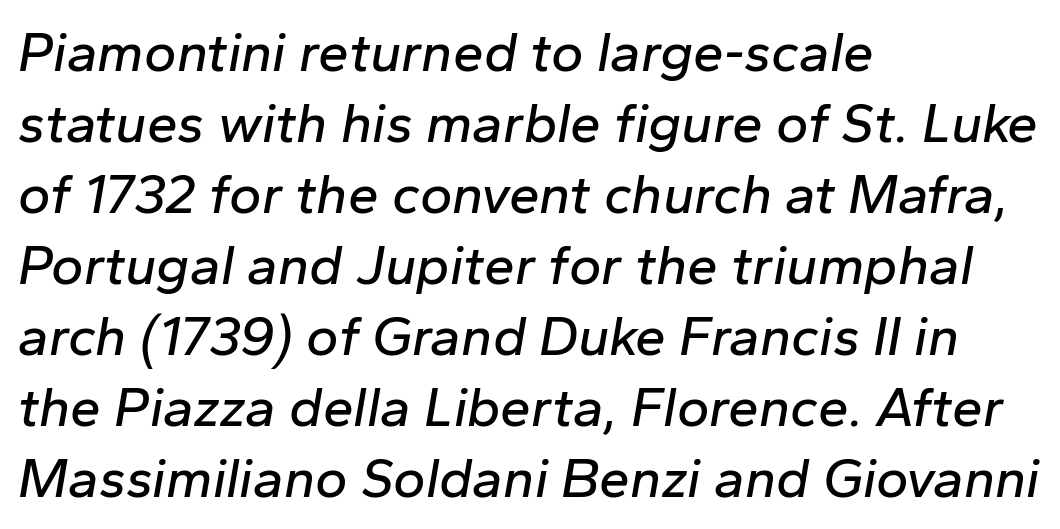
The image shows 55 px text type, italic (leaning right); set left-aligned, normal line spacing (1.29x), normal letter spacing, not underlined; low stroke contrast and a medium x-height.
